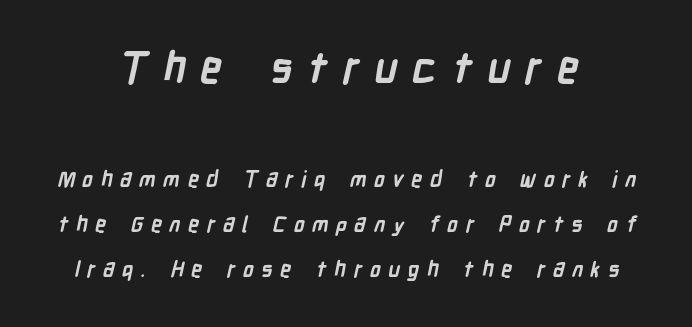
{"serif": "no", "bold": "yes", "weight": "semibold", "width": "condensed", "stroke_contrast": "low", "x_height": "medium", "monospaced": "no", "underline": "no", "align": "center", "line_spacing": "loose", "line_spacing_ratio": 2.04, "letter_spacing": "wide", "letter_spacing_em": 0.34, "larger_block": "first", "size_ratio": 1.95, "glyph_px": 43}
